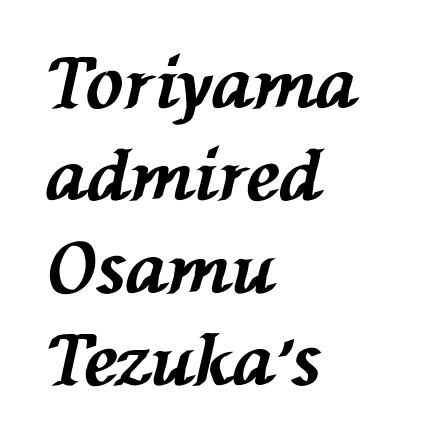
{"italic": "yes", "lean": "left", "slant_degrees": 76, "bold": "yes", "weight": "bold", "width": "normal", "stroke_contrast": "medium", "x_height": "medium", "monospaced": "no", "underline": "no", "align": "left", "line_spacing": "normal", "line_spacing_ratio": 1.32, "letter_spacing": "normal", "letter_spacing_em": 0.0, "glyph_px": 70}
